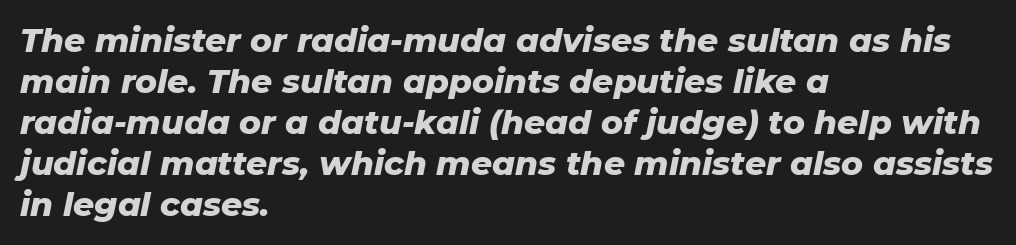
Q: Is the text bold? A: Yes.
Q: Is the text italic (slanted)? A: Yes, it leans right by about 11 degrees.
Q: Is the text underlined? A: No.
Q: How is the paragraph aligned? A: Left-aligned.
Q: Is the spacing between letters normal or unusually wide? A: Normal.
Q: Width (condensed, normal, or wide)? A: Normal.
Q: Stroke contrast? A: Low.
Q: x-height? A: Medium.
Q: Monospaced? A: No.
